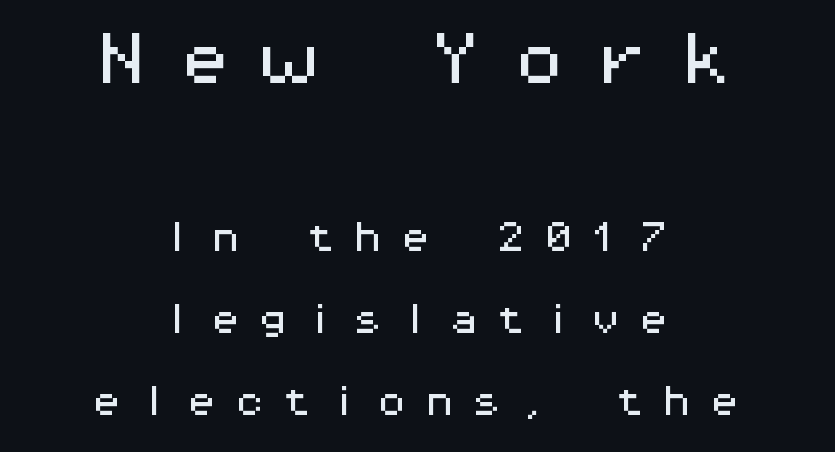
Q: Is the text italic (slanted)? A: No, it is upright.
Q: Is the typeface a serif or a sans-serif typeface? A: Sans-serif.
Q: Is the text underlined? A: No.
Q: How is the paragraph aligned? A: Centered.
Q: Is the spacing between letters normal or unusually wide? A: Unusually wide.
Q: Is the spacing between lines tight, normal or loose? A: Loose.
Q: Which block of text is set in a larger size, the first (top) or the second (bottom)? A: The first (top) one.
Q: Width (condensed, normal, or wide)? A: Wide.
Q: Stroke contrast? A: Medium.
Q: x-height? A: Medium.
Q: Monospaced? A: Yes.
